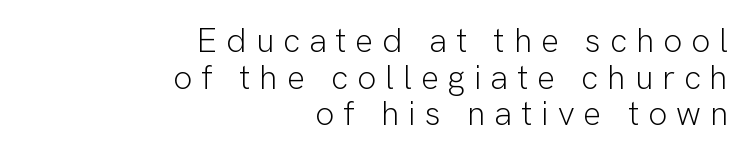
Q: Is the text bold? A: No.
Q: Is the text italic (slanted)? A: No, it is upright.
Q: Is the typeface a serif or a sans-serif typeface? A: Sans-serif.
Q: Is the text underlined? A: No.
Q: How is the paragraph aligned? A: Right-aligned.
Q: Is the spacing between letters normal or unusually wide? A: Unusually wide.
Q: Is the spacing between lines tight, normal or loose? A: Tight.
Q: Width (condensed, normal, or wide)? A: Normal.
Q: Stroke contrast? A: Low.
Q: x-height? A: Medium.
Q: Monospaced? A: No.
